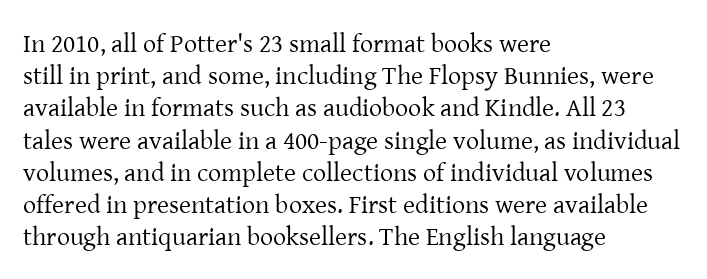
No letter is thick-stroked: the sample isn't bold. The lettering stays uniformly vertical, giving the passage a roman look. This sample uses plain, unmodified letter spacing. These lines stack with their left ends in a neat column. The gap between lines stays unmarked.
